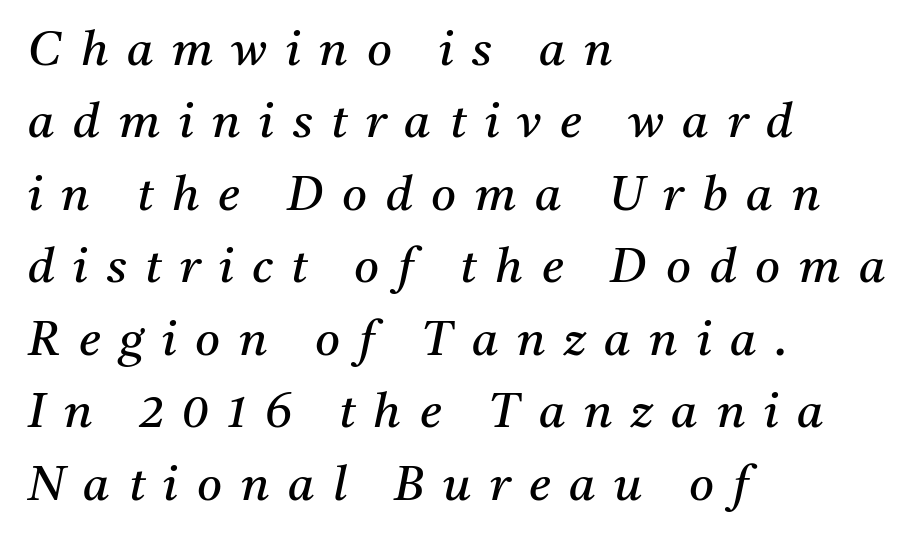
Summary of vertical rhythm: regular, with standard interline spacing. Is the stroke heavy? The answer is a plain regular-or-lighter. Honestly, the letter spacing is so wide it's the main thing you notice. Check the space under the baseline: it is left empty.
